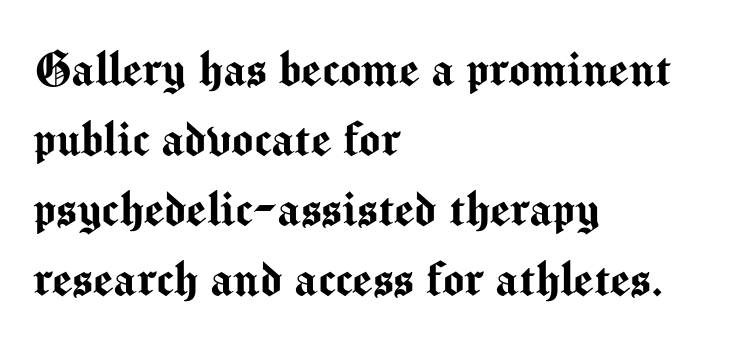
The glyphs are unaccompanied by any horizontal stroke below them. Every row of glyphs begins at an identical x-position on the left. The tracking reads as untouched default to a designer's eye. Varying glyph widths throughout — classic text-font behaviour. Nope, no serifs anywhere on these letters.
